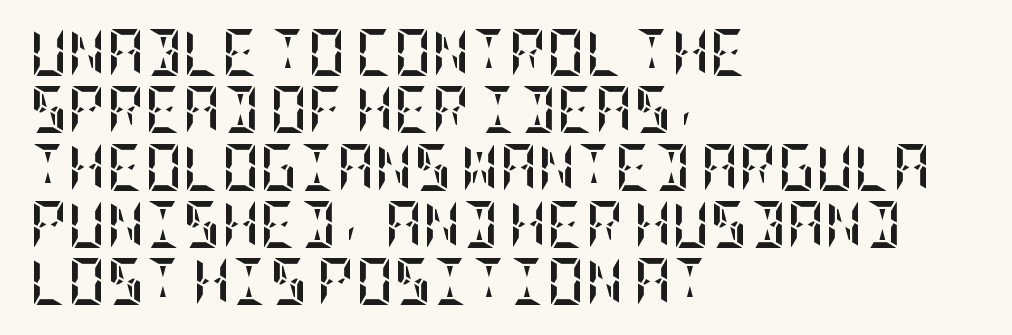
{"italic": "no", "bold": "yes", "weight": "semibold", "width": "condensed", "stroke_contrast": "low", "x_height": "large", "underline": "no", "align": "left", "line_spacing_ratio": 1.22, "letter_spacing": "normal", "letter_spacing_em": 0.0, "glyph_px": 47}
